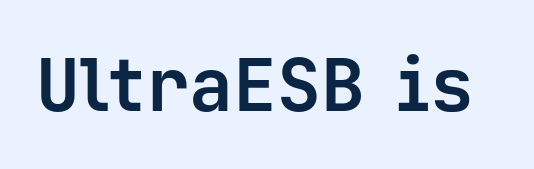
The image shows 73 px bold sans-serif type, upright, monospaced; set normal letter spacing, not underlined; low stroke contrast and a medium x-height.
